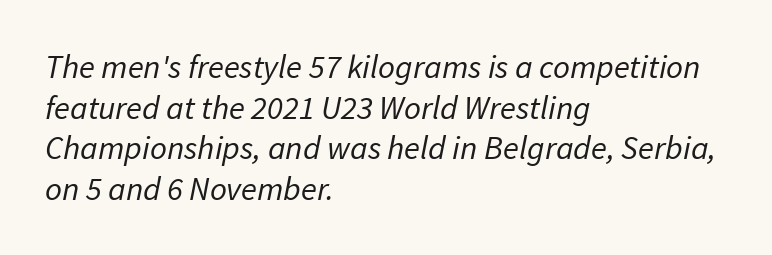
The image shows 33 px regular-weight sans-serif type; set left-aligned, line spacing 1.23x, normal letter spacing, not underlined; low stroke contrast and a medium x-height.
